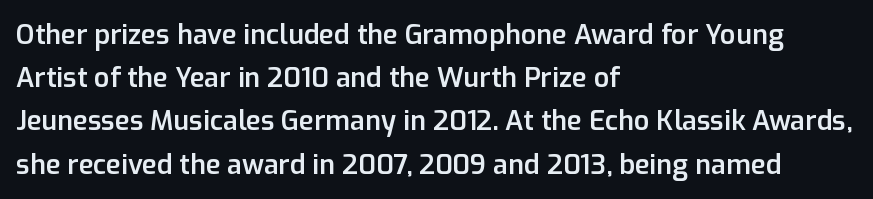
{"italic": "no", "bold": "semi", "underline": "no", "align": "left", "line_spacing": "normal", "line_spacing_ratio": 1.6, "letter_spacing": "normal", "letter_spacing_em": 0.0, "glyph_px": 27}
